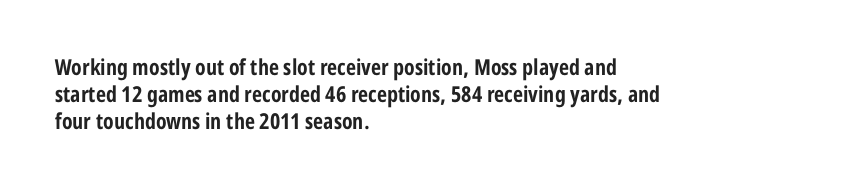
The setting favours the left margin, as ordinary paragraphs usually do. The strip under each line holds only bare page. Every letter is thick-stroked: bold, no question. In terms of posture, this sample is upright. Is the letter spacing exaggerated? No — it looks like the ordinary default.
